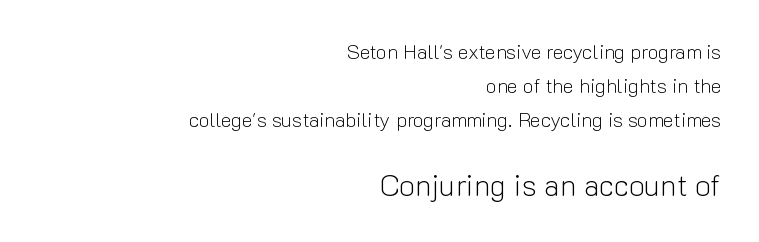
Default kerning and tracking; the words read as compact shapes. Leftover space on each line is placed entirely before the opening word. It's the straight-up-and-down kind of type. Each letter keeps its own natural width here, so spacing adapts to shape. Nope, no serifs anywhere on these letters.
